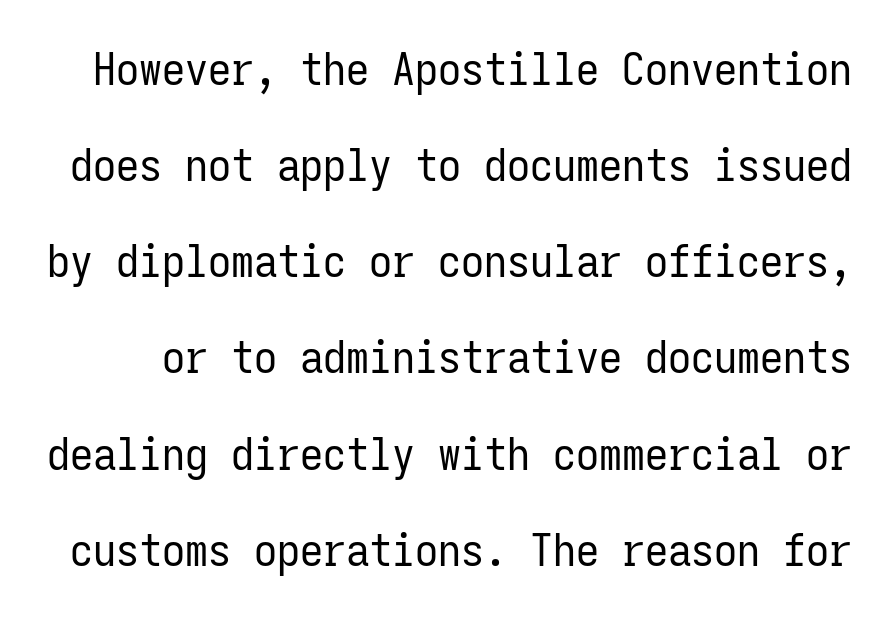
The image shows 46 px regular-weight, condensed sans-serif type, upright, monospaced; set loose line spacing (2.09x), normal letter spacing, not underlined; low stroke contrast and a medium x-height.
